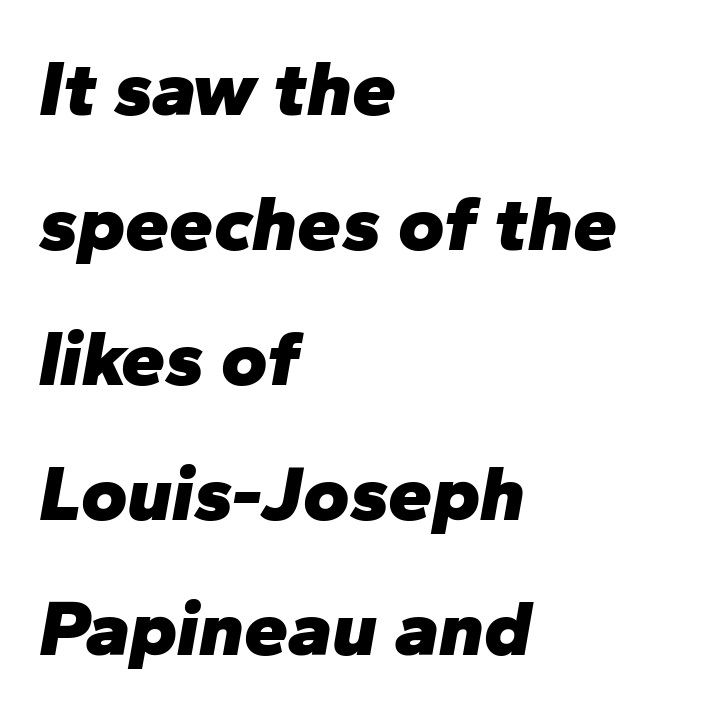
{"italic": "yes", "lean": "right", "slant_degrees": 10, "bold": "yes", "weight": "heavy", "width": "normal", "stroke_contrast": "low", "x_height": "medium", "monospaced": "no", "underline": "no", "align": "left", "line_spacing_ratio": 1.71, "letter_spacing": "normal", "letter_spacing_em": 0.0, "glyph_px": 79}
